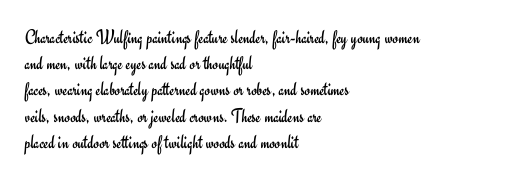
The image shows 20 px text type; set left-aligned, normal line spacing (1.31x), normal letter spacing, not underlined.
